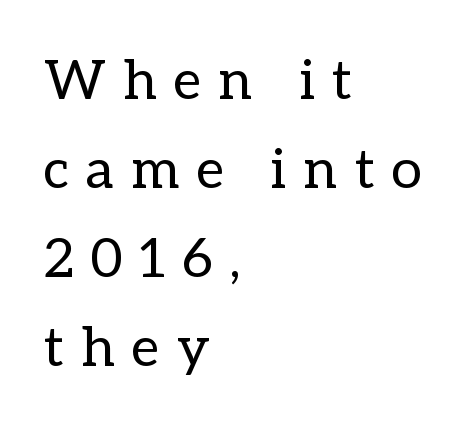
Q: Is the text bold? A: No.
Q: Is the text italic (slanted)? A: No, it is upright.
Q: Is the text underlined? A: No.
Q: How is the paragraph aligned? A: Left-aligned.
Q: Is the spacing between letters normal or unusually wide? A: Unusually wide.
Q: Is the spacing between lines tight, normal or loose? A: Normal.
Q: Width (condensed, normal, or wide)? A: Normal.
Q: Stroke contrast? A: Low.
Q: x-height? A: Medium.
Q: Monospaced? A: No.
